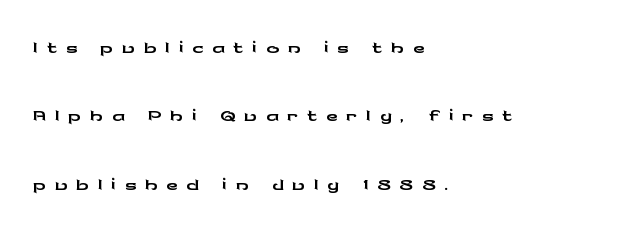
{"serif": "no", "italic": "no", "width": "wide", "stroke_contrast": "low", "x_height": "medium", "monospaced": "no", "underline": "no", "align": "left", "line_spacing": "loose", "line_spacing_ratio": 2.14, "letter_spacing": "wide", "letter_spacing_em": 0.26, "glyph_px": 32}
